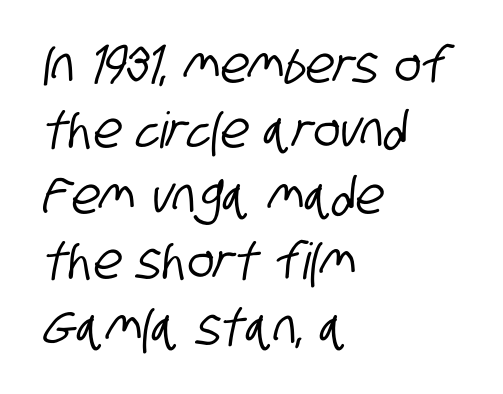
The image shows 50 px condensed sans-serif type; set left-aligned, normal line spacing (1.31x), normal letter spacing, not underlined; low stroke contrast and a large x-height.
